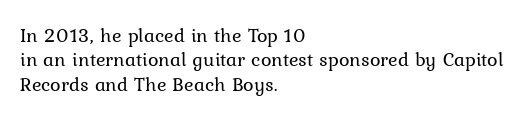
{"italic": "no", "bold": "no", "underline": "no", "align": "left", "line_spacing_ratio": 1.22, "letter_spacing": "normal", "letter_spacing_em": 0.0, "glyph_px": 20}
